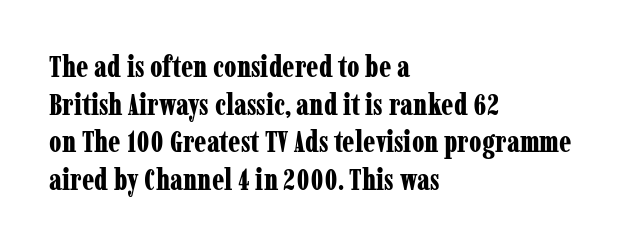
{"serif": "yes", "italic": "no", "bold": "yes", "weight": "bold", "width": "condensed", "stroke_contrast": "low", "x_height": "medium", "monospaced": "no", "underline": "no", "align": "left", "line_spacing": "normal", "line_spacing_ratio": 1.3, "letter_spacing": "normal", "letter_spacing_em": 0.0, "glyph_px": 29}
